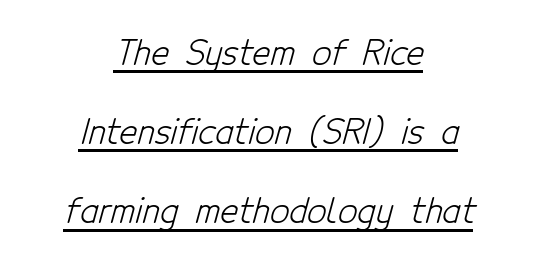
Has an underline been added? It has. Honestly, the rows look like they've been pulled way apart. This sample uses plain, unmodified letter spacing. The rag falls on both sides of this text block equally. Stroke terminals: plain, sans-serif. Bold? No — there's no thickening of the strokes.
